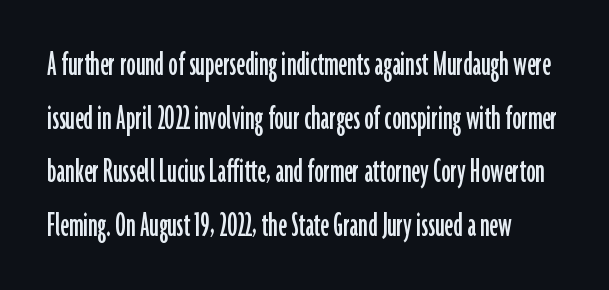
Q: Is the text italic (slanted)? A: No, it is upright.
Q: Is the typeface a serif or a sans-serif typeface? A: Sans-serif.
Q: Is the text underlined? A: No.
Q: Is the spacing between letters normal or unusually wide? A: Normal.
Q: Is the spacing between lines tight, normal or loose? A: Normal.
Q: Width (condensed, normal, or wide)? A: Condensed.
Q: Stroke contrast? A: Low.
Q: x-height? A: Medium.
Q: Monospaced? A: No.
